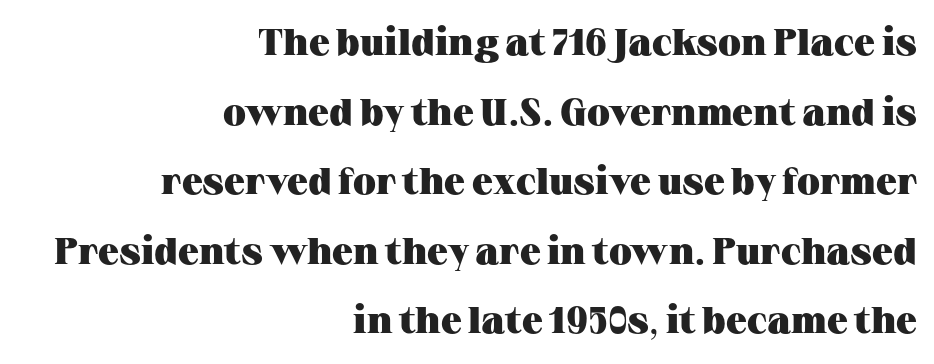
{"serif": "yes", "italic": "no", "bold": "yes", "weight": "heavy", "width": "wide", "stroke_contrast": "medium", "x_height": "medium", "monospaced": "no", "underline": "no", "align": "right", "line_spacing_ratio": 1.88, "letter_spacing": "normal", "letter_spacing_em": 0.0, "glyph_px": 37}
